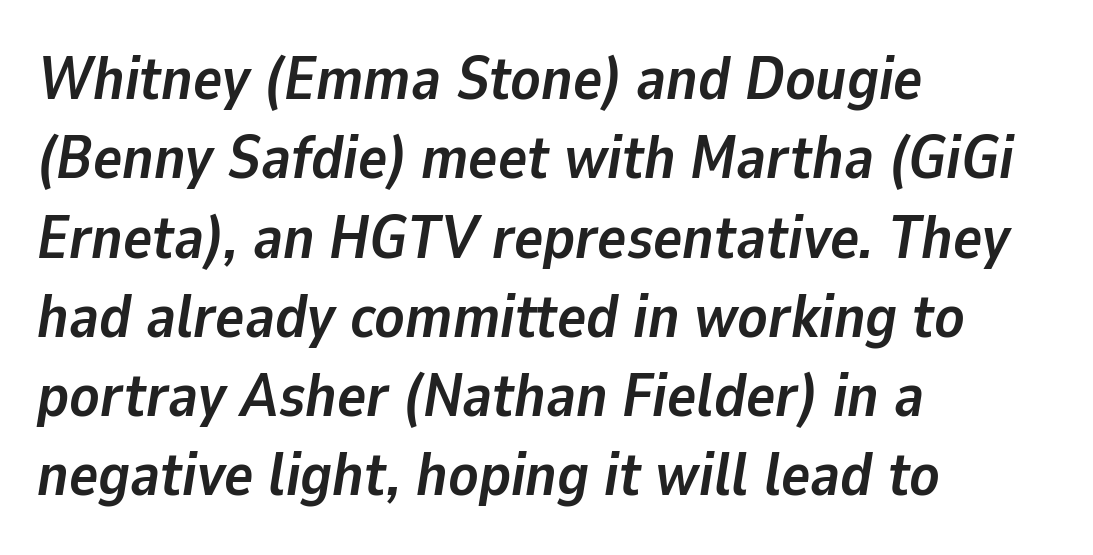
The image shows 61 px semibold type, italic (leaning right); set left-aligned, normal line spacing (1.3x), normal letter spacing, not underlined; low stroke contrast and a medium x-height.
